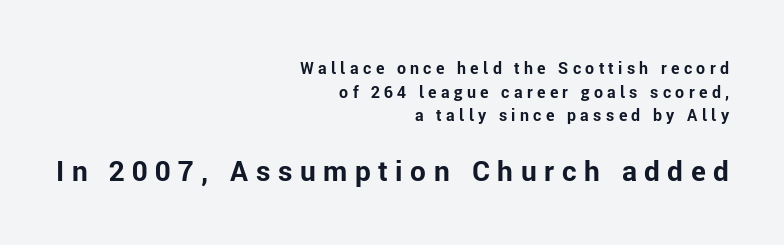
The image shows 28 px bold sans-serif type, upright; set right-aligned, normal line spacing (1.48x), unusually wide letter spacing (+0.27 em), not underlined; the second (bottom) block is 1.75x larger; low stroke contrast and a medium x-height.
